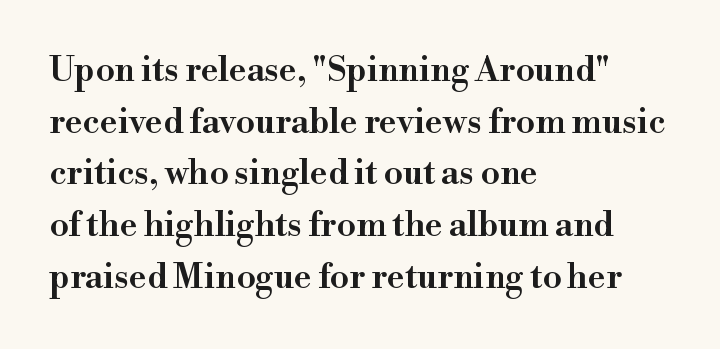
The image shows 34 px semibold serif type, upright; set left-aligned, normal line spacing (1.52x), normal letter spacing, not underlined; high stroke contrast and a small x-height.
